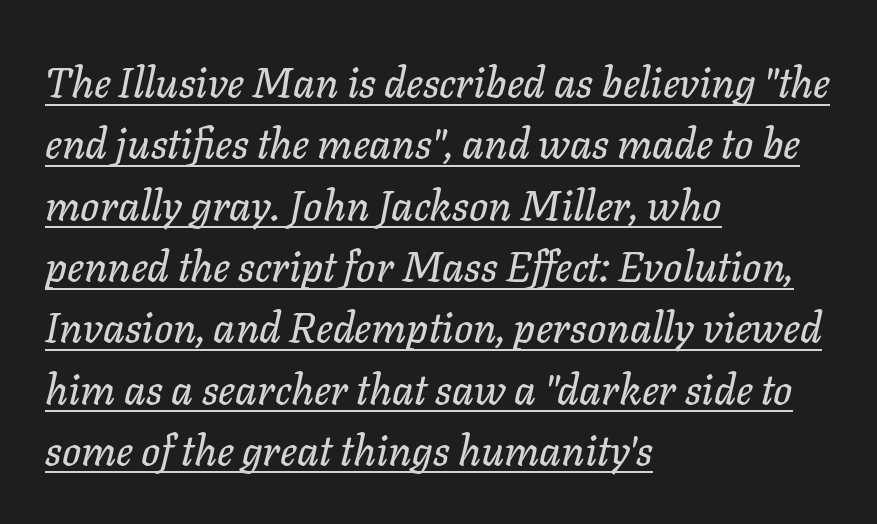
Q: Is the text italic (slanted)? A: Yes, it leans right by about 11 degrees.
Q: Is the text underlined? A: Yes.
Q: How is the paragraph aligned? A: Left-aligned.
Q: Is the spacing between letters normal or unusually wide? A: Normal.
Q: Is the spacing between lines tight, normal or loose? A: Normal.
Q: Width (condensed, normal, or wide)? A: Normal.
Q: Stroke contrast? A: Low.
Q: x-height? A: Medium.
Q: Monospaced? A: No.
